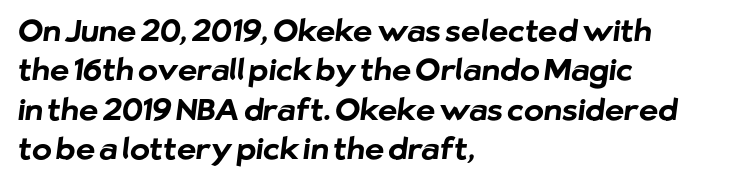
In terms of leading, this rendering sits right in the middle. The passage shown is emphatically bold. Descenders are the only things crossing below the line. These lines keep a tight, regular rhythm from letter to letter. This sample is left-justified, so line endings fall wherever the words run out. The rendering uses natural spacing where letterforms have individual widths.
